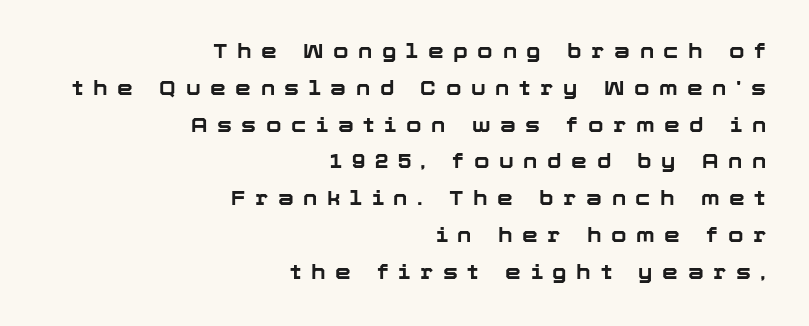
{"italic": "no", "bold": "yes", "underline": "no", "align": "right", "line_spacing_ratio": 1.84, "letter_spacing": "wide", "letter_spacing_em": 0.48, "glyph_px": 20}
